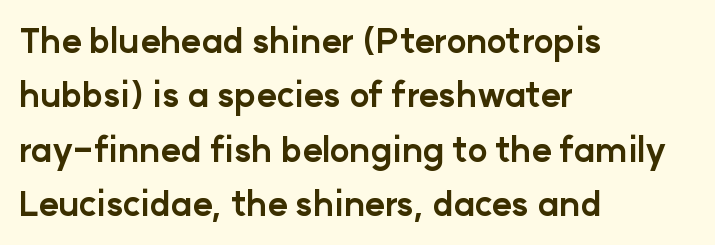
Q: Is the text bold? A: Yes.
Q: Is the text italic (slanted)? A: No, it is upright.
Q: Is the typeface a serif or a sans-serif typeface? A: Sans-serif.
Q: Is the text underlined? A: No.
Q: How is the paragraph aligned? A: Left-aligned.
Q: Is the spacing between letters normal or unusually wide? A: Normal.
Q: Is the spacing between lines tight, normal or loose? A: Normal.
Q: Width (condensed, normal, or wide)? A: Normal.
Q: Stroke contrast? A: Low.
Q: x-height? A: Medium.
Q: Monospaced? A: No.
